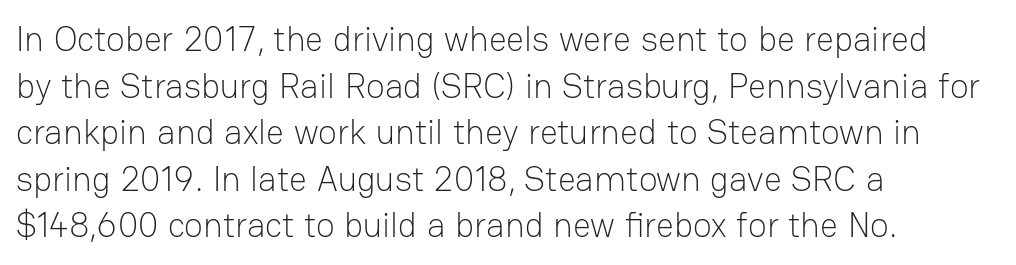
{"serif": "no", "italic": "no", "bold": "no", "weight": "light", "width": "normal", "stroke_contrast": "low", "x_height": "medium", "monospaced": "no", "underline": "no", "align": "left", "line_spacing": "normal", "line_spacing_ratio": 1.33, "letter_spacing": "normal", "letter_spacing_em": 0.0, "glyph_px": 35}
